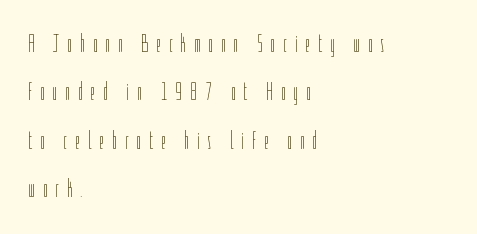
Q: Is the text bold? A: No.
Q: Is the text italic (slanted)? A: No, it is upright.
Q: Is the text underlined? A: No.
Q: How is the paragraph aligned? A: Left-aligned.
Q: Is the spacing between letters normal or unusually wide? A: Unusually wide.
